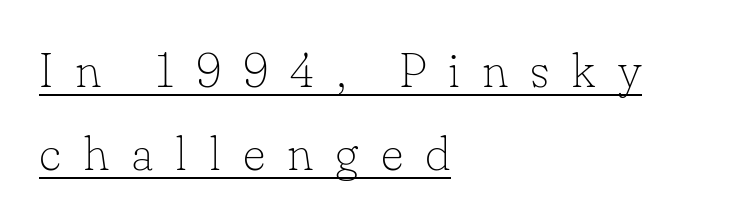
Q: Is the text bold? A: No.
Q: Is the text italic (slanted)? A: No, it is upright.
Q: Is the typeface a serif or a sans-serif typeface? A: Serif.
Q: Is the text underlined? A: Yes.
Q: How is the paragraph aligned? A: Left-aligned.
Q: Is the spacing between letters normal or unusually wide? A: Unusually wide.
Q: Is the spacing between lines tight, normal or loose? A: Normal.
Q: Width (condensed, normal, or wide)? A: Normal.
Q: Stroke contrast? A: Low.
Q: x-height? A: Small.
Q: Monospaced? A: No.
